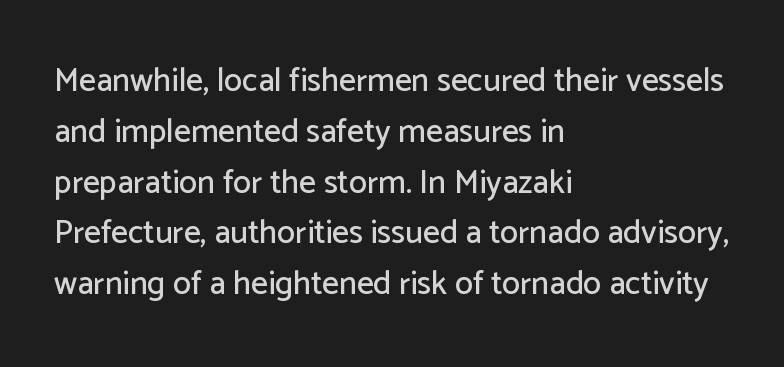
Q: Is the text italic (slanted)? A: No, it is upright.
Q: Is the typeface a serif or a sans-serif typeface? A: Sans-serif.
Q: Is the text underlined? A: No.
Q: How is the paragraph aligned? A: Left-aligned.
Q: Is the spacing between letters normal or unusually wide? A: Normal.
Q: Is the spacing between lines tight, normal or loose? A: Normal.
Q: Width (condensed, normal, or wide)? A: Normal.
Q: Stroke contrast? A: Low.
Q: x-height? A: Medium.
Q: Monospaced? A: No.
